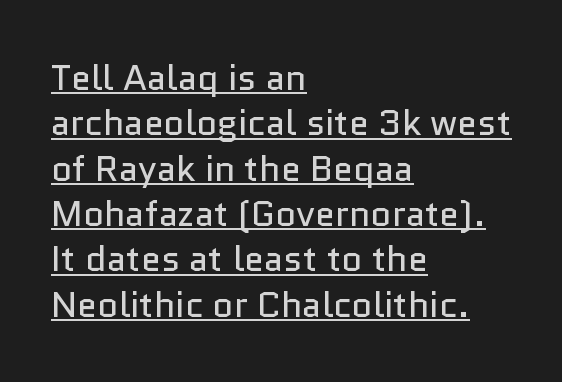
{"serif": "no", "italic": "no", "bold": "no", "weight": "regular", "width": "normal", "stroke_contrast": "low", "x_height": "medium", "monospaced": "no", "underline": "yes", "align": "left", "line_spacing": "normal", "line_spacing_ratio": 1.26, "letter_spacing": "normal", "letter_spacing_em": 0.0, "glyph_px": 36}
